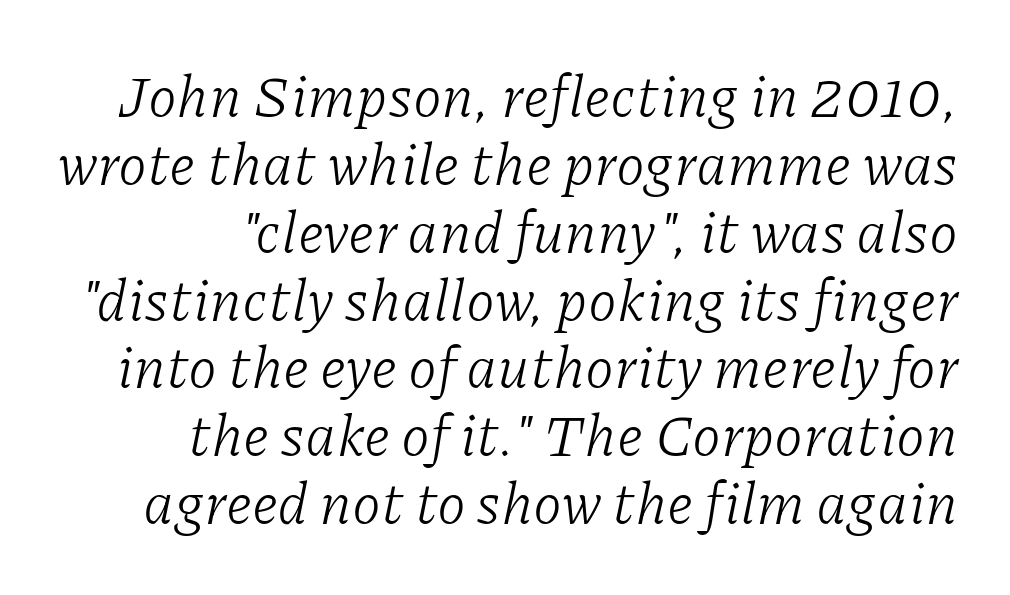
On a weight scale, this lands at 450 or below. The type is set solid horizontally, with unmodified tracking. The rendering applies a slant to the glyphs. Think of a printed novel: that variable character pitch is what you see here. The face used here is seriffed, in the tradition of book romans.
